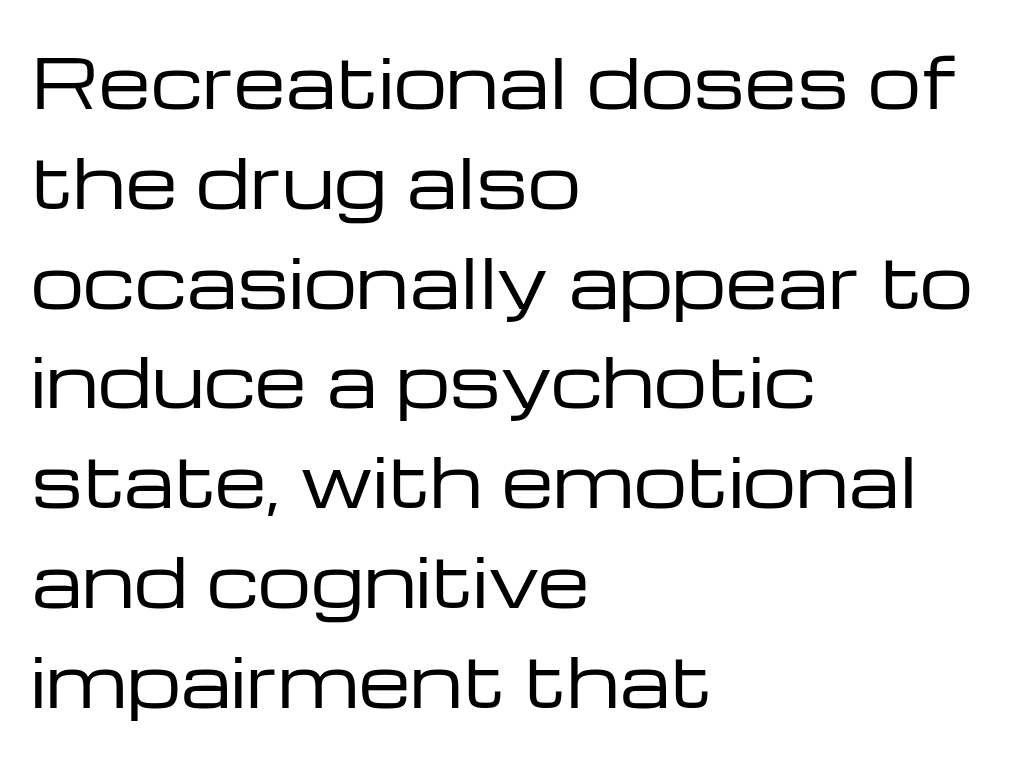
All the whitespace from short lines collects on the right. The type family on display is of the sans-serif kind. The letters look calm and open, with moderate or lighter stems. Looks like regular typesetting: each glyph gets only the width it needs. Just letters on the line, the space beneath them empty.
